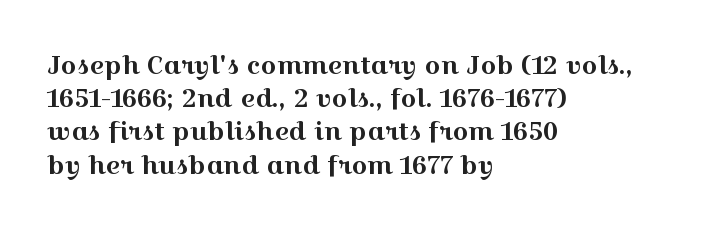
Students, observe: this is what conventionally led text looks like. Look at the tracking — it's just the regular setting, nothing added. The paragraph has a hard left edge and a soft right edge. Check under the words: just untouched page. The lettering holds an erect, upright posture throughout.
